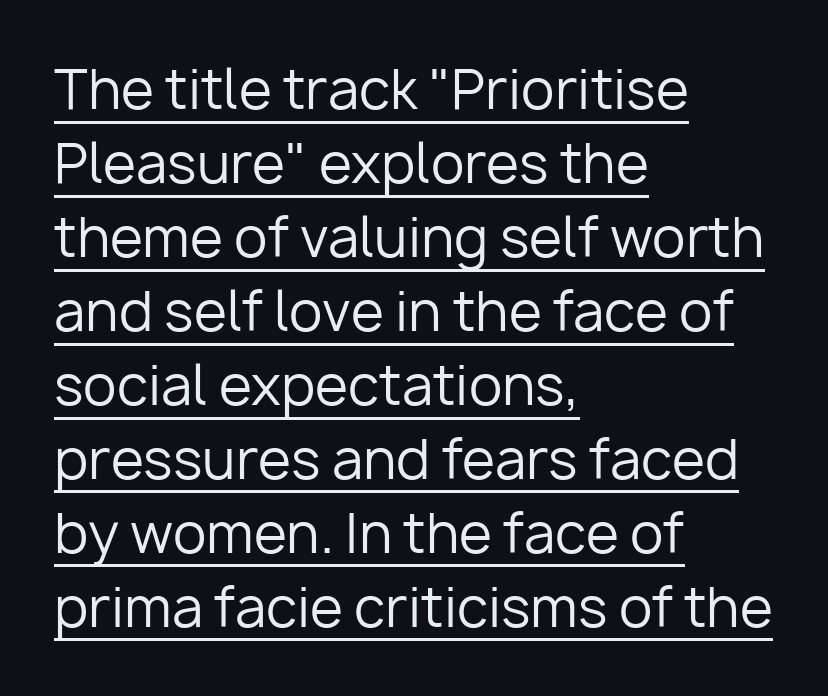
{"serif": "no", "italic": "no", "bold": "no", "weight": "regular", "width": "normal", "stroke_contrast": "low", "x_height": "medium", "monospaced": "no", "underline": "yes", "align": "left", "line_spacing": "normal", "line_spacing_ratio": 1.37, "letter_spacing": "normal", "letter_spacing_em": 0.0, "glyph_px": 54}
